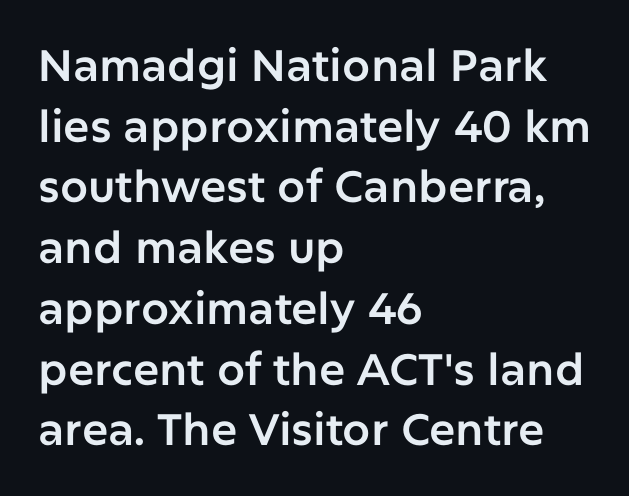
The image shows 44 px sans-serif type, upright; set left-aligned, normal line spacing (1.38x), normal letter spacing, not underlined; low stroke contrast and a medium x-height.
